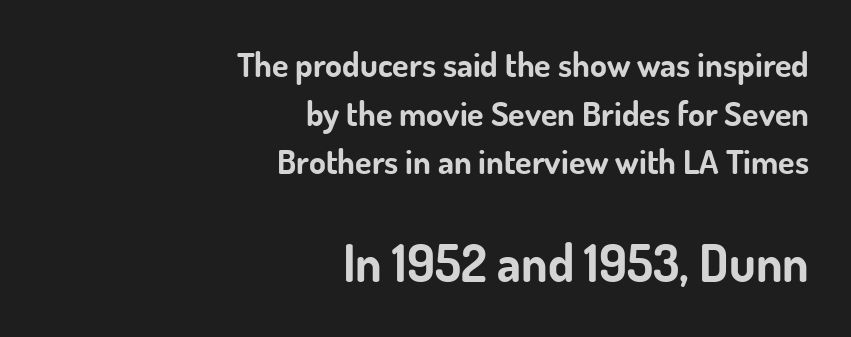
The image shows 51 px bold sans-serif type, upright; set right-aligned, normal line spacing (1.43x), normal letter spacing, not underlined; the second (bottom) block is 1.5x larger; low stroke contrast and a small x-height.
